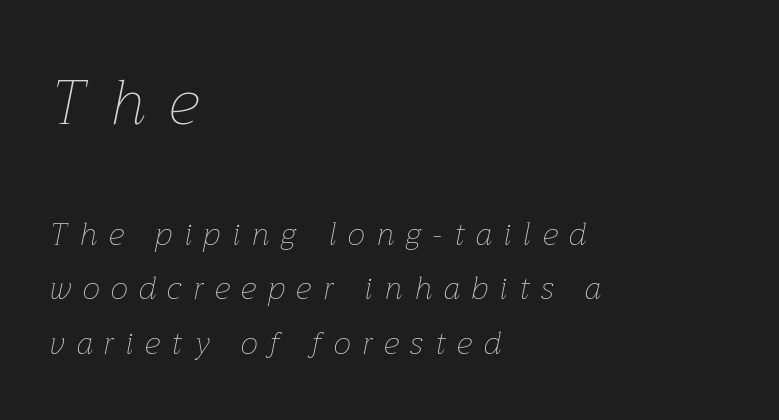
{"italic": "yes", "lean": "right", "slant_degrees": 12, "bold": "no", "weight": "thin", "width": "normal", "stroke_contrast": "low", "x_height": "medium", "monospaced": "no", "underline": "no", "align": "left", "line_spacing_ratio": 1.75, "letter_spacing": "wide", "letter_spacing_em": 0.39, "larger_block": "first", "size_ratio": 2.0, "glyph_px": 62}
